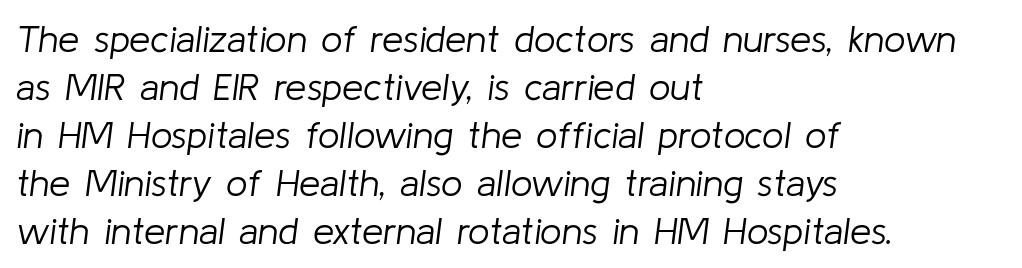
Q: Is the text bold? A: No.
Q: Is the text italic (slanted)? A: Yes, it leans right by about 8 degrees.
Q: Is the text underlined? A: No.
Q: How is the paragraph aligned? A: Left-aligned.
Q: Is the spacing between letters normal or unusually wide? A: Normal.
Q: Is the spacing between lines tight, normal or loose? A: Normal.
Q: Width (condensed, normal, or wide)? A: Normal.
Q: Stroke contrast? A: Low.
Q: x-height? A: Medium.
Q: Monospaced? A: No.
